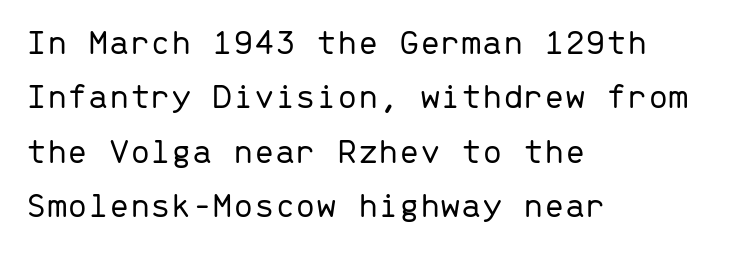
The image shows 37 px light sans-serif type, upright, monospaced; set left-aligned, normal line spacing (1.47x), normal letter spacing, not underlined; low stroke contrast and a medium x-height.
